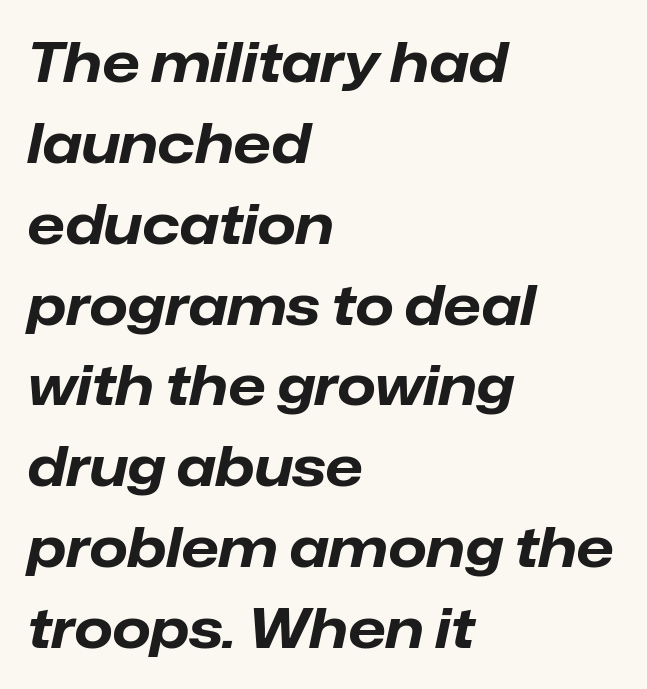
The image shows 55 px bold type, italic (leaning right); set left-aligned, normal line spacing (1.47x), normal letter spacing, not underlined; low stroke contrast and a medium x-height.
